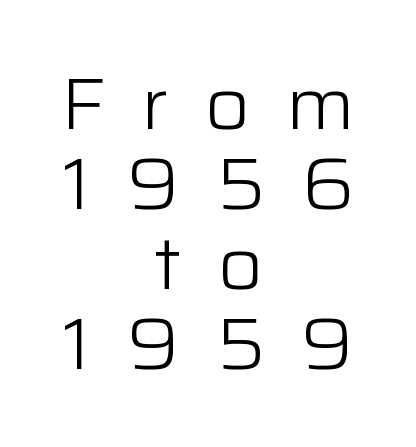
You can tell from the bare stems that sans-serif type was used. The tracking jumps out immediately: characters are airy and widely separated. The lines are packed closely together with very little leading. Proportional: the letters do not fall into vertical columns. Bold? No — there's no thickening of the strokes.
